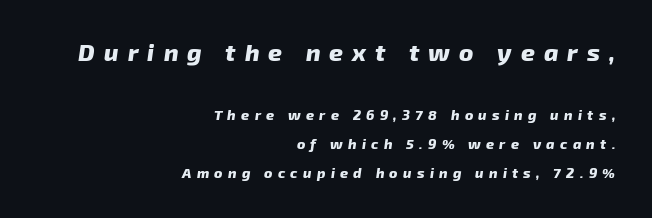
Q: Is the text bold? A: Yes.
Q: Is the text italic (slanted)? A: Yes, it leans right by about 8 degrees.
Q: Is the text underlined? A: No.
Q: How is the paragraph aligned? A: Right-aligned.
Q: Is the spacing between letters normal or unusually wide? A: Unusually wide.
Q: Is the spacing between lines tight, normal or loose? A: Loose.
Q: Which block of text is set in a larger size, the first (top) or the second (bottom)? A: The first (top) one.
